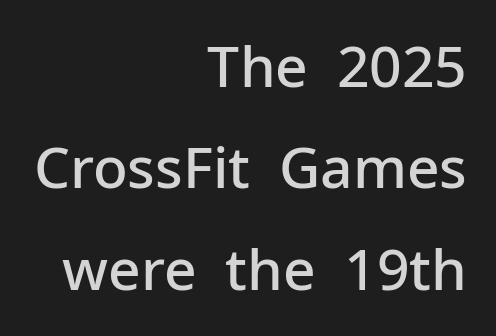
{"serif": "no", "italic": "no", "bold": "semi", "weight": "semibold", "width": "normal", "stroke_contrast": "low", "x_height": "medium", "monospaced": "no", "underline": "no", "align": "right", "line_spacing_ratio": 1.78, "letter_spacing": "normal", "letter_spacing_em": 0.0, "glyph_px": 57}
